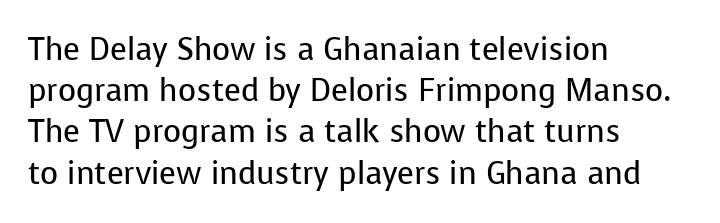
The image shows 31 px regular-weight sans-serif type, upright; set left-aligned, normal line spacing (1.33x), normal letter spacing, not underlined; low stroke contrast and a medium x-height.
